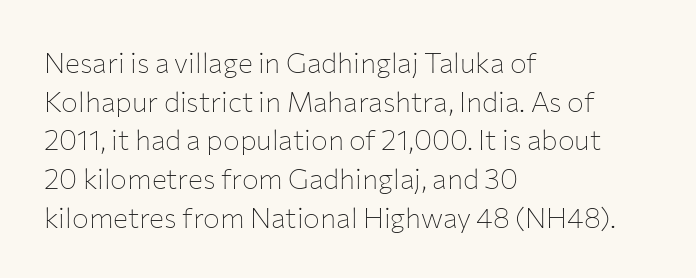
The image shows 28 px thin sans-serif type, upright; set left-aligned, normal line spacing (1.38x), normal letter spacing, not underlined; low stroke contrast and a medium x-height.
